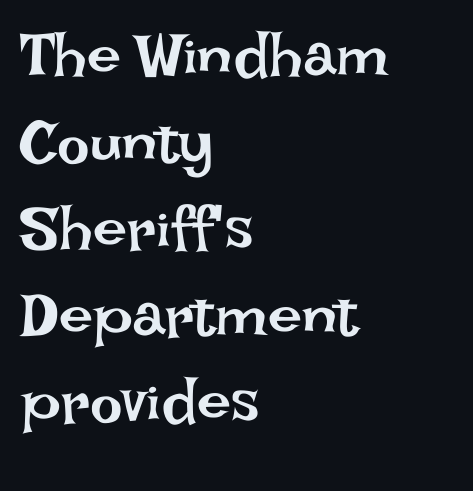
Decoration check: the copy has no underline. The passage shown stacks its lines at a standard gap. These lines stack with their left ends in a neat column. The type sits square on the baseline with zero lean.
